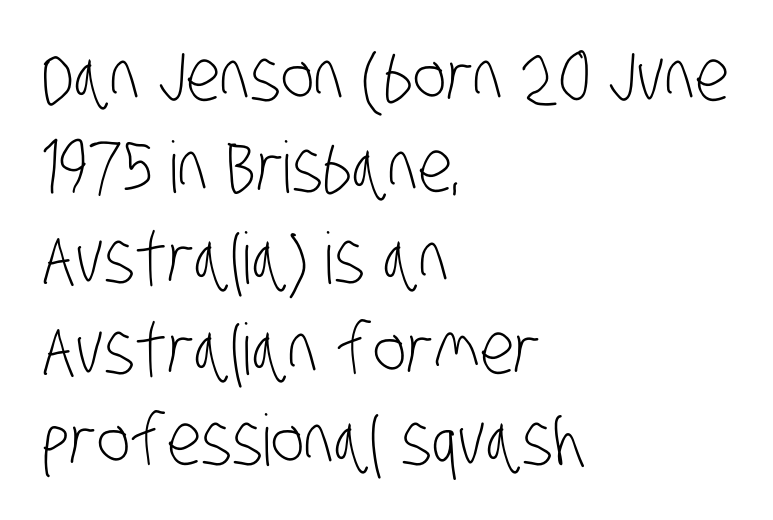
The horizontal fit of the characters is conventional and even. Nothing heavy about these letters — not bold at all. This sample is left-justified, so line endings fall wherever the words run out. A typesetter would label this face a sans. If you measured baseline to baseline, you'd find a middling distance.
